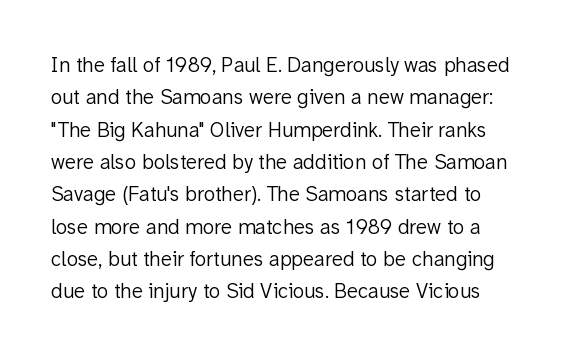
Q: Is the text bold? A: No.
Q: Is the text italic (slanted)? A: No, it is upright.
Q: Is the text underlined? A: No.
Q: Is the spacing between letters normal or unusually wide? A: Normal.
Q: Is the spacing between lines tight, normal or loose? A: Normal.
